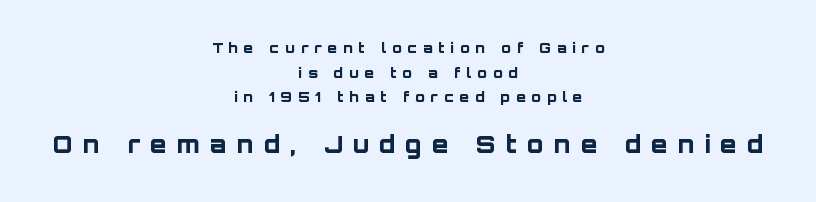
Chunky letters — that's bold for sure. The letters stand upright; this is a roman face. Rule under the text: the space is simply empty. You get the small type first, then a jump to larger type. The tracking jumps out immediately: characters are airy and widely separated. A student would call this center alignment; a typographer would say set centered.
